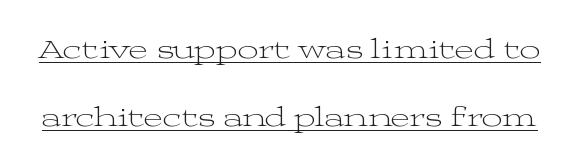
{"serif": "yes", "italic": "no", "bold": "no", "weight": "light", "width": "wide", "stroke_contrast": "medium", "x_height": "medium", "monospaced": "no", "underline": "yes", "line_spacing": "loose", "line_spacing_ratio": 2.33, "letter_spacing": "normal", "letter_spacing_em": 0.0, "glyph_px": 29}
